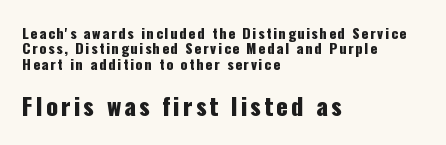
The foot of each line stays bare and open. Designer's note — italics off, roman on. Typesetter's note — lower block bumped up in size, upper block left smaller. Horizontal bands of white between lines are thin slivers.
